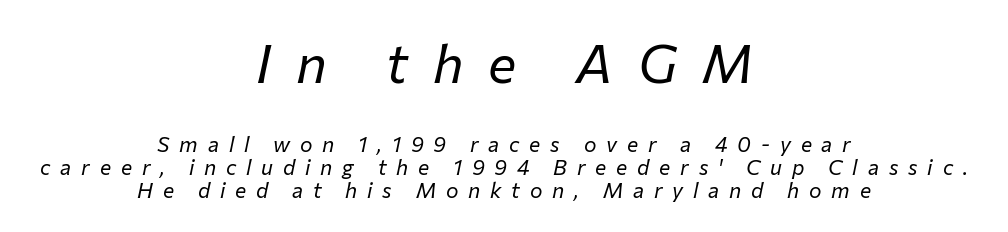
Stroke mass is kept to a normal reading level or below. Typesetter's note — upper block bumped up in size, lower block left smaller. Horizontal bands of white between lines are thin slivers. A centered setting, common on invitations and titles, is used for this passage. Each letter keeps its own natural width here, so spacing adapts to shape. Would a proofreader flag this as italicized? Yes.
